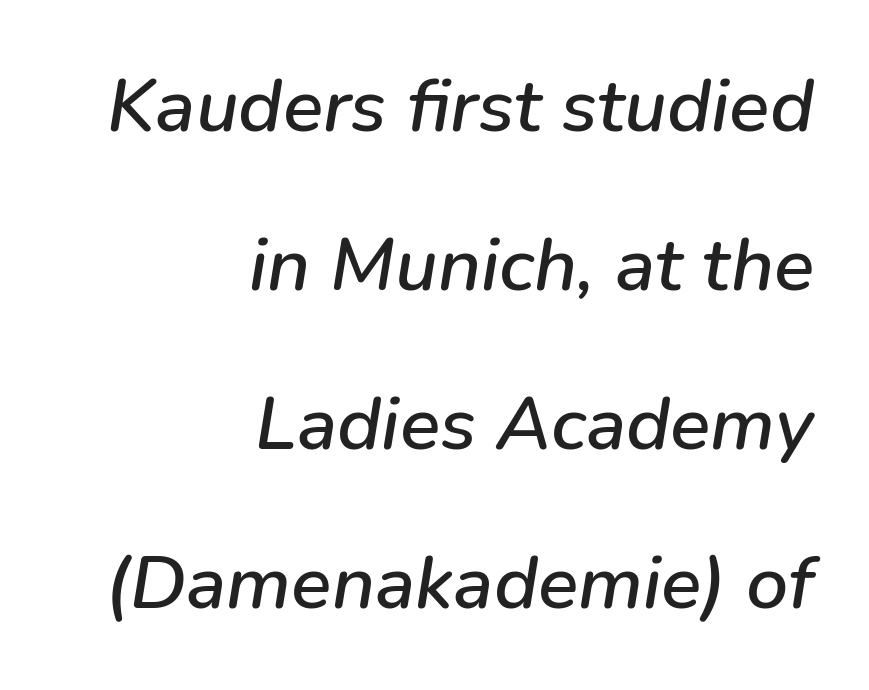
{"italic": "yes", "lean": "right", "slant_degrees": 9, "width": "normal", "stroke_contrast": "low", "x_height": "medium", "monospaced": "no", "underline": "no", "align": "right", "line_spacing": "loose", "line_spacing_ratio": 2.12, "letter_spacing": "normal", "letter_spacing_em": 0.0, "glyph_px": 75}
